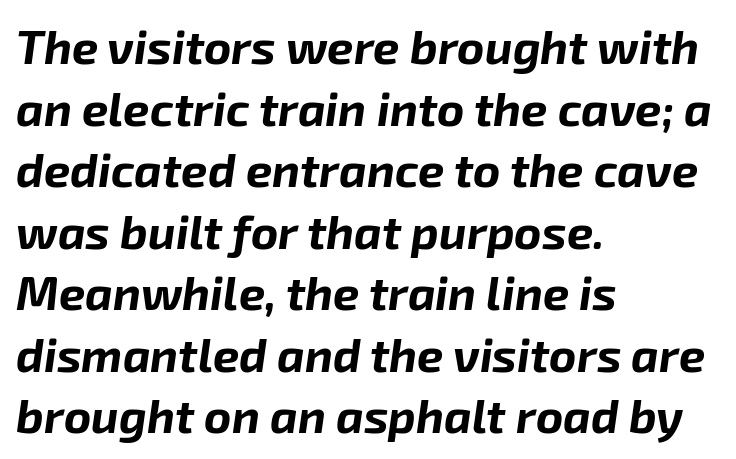
{"italic": "yes", "lean": "right", "slant_degrees": 8, "bold": "yes", "weight": "bold", "width": "normal", "stroke_contrast": "low", "x_height": "medium", "monospaced": "no", "underline": "no", "align": "left", "line_spacing": "normal", "line_spacing_ratio": 1.31, "letter_spacing": "normal", "letter_spacing_em": 0.0, "glyph_px": 47}
